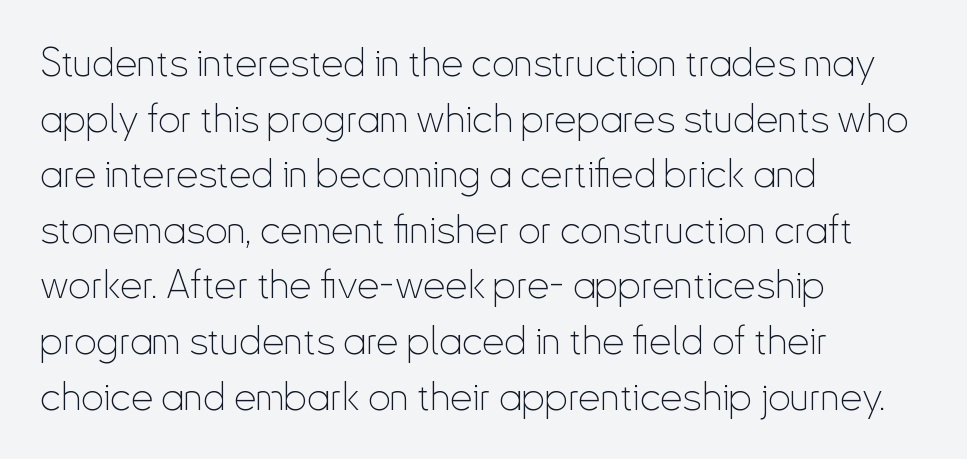
{"serif": "no", "italic": "no", "bold": "no", "weight": "thin", "width": "condensed", "stroke_contrast": "low", "x_height": "small", "monospaced": "no", "underline": "no", "align": "left", "line_spacing": "normal", "line_spacing_ratio": 1.39, "letter_spacing": "normal", "letter_spacing_em": 0.0, "glyph_px": 40}
